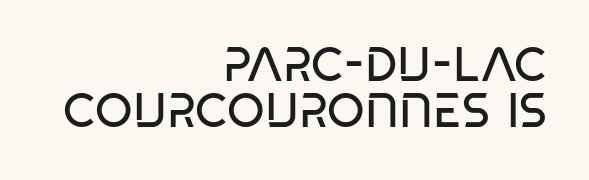
{"serif": "no", "bold": "no", "weight": "regular", "width": "condensed", "stroke_contrast": "low", "x_height": "large", "monospaced": "no", "underline": "no", "align": "right", "line_spacing": "tight", "line_spacing_ratio": 0.96, "letter_spacing": "normal", "letter_spacing_em": 0.0, "glyph_px": 48}
